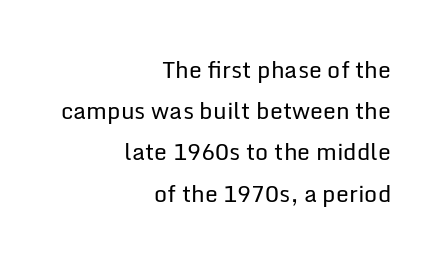
The image shows 23 px text type, upright; set right-aligned, line spacing 1.79x, normal letter spacing, not underlined.
